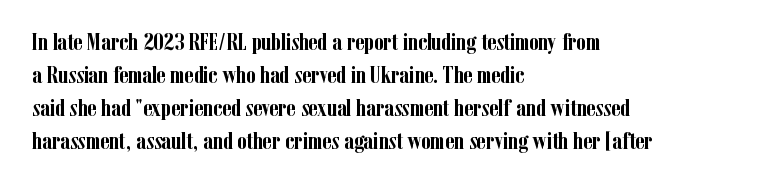
Q: Is the text bold? A: Yes.
Q: Is the text italic (slanted)? A: No, it is upright.
Q: Is the text underlined? A: No.
Q: How is the paragraph aligned? A: Left-aligned.
Q: Is the spacing between letters normal or unusually wide? A: Normal.
Q: Is the spacing between lines tight, normal or loose? A: Normal.
